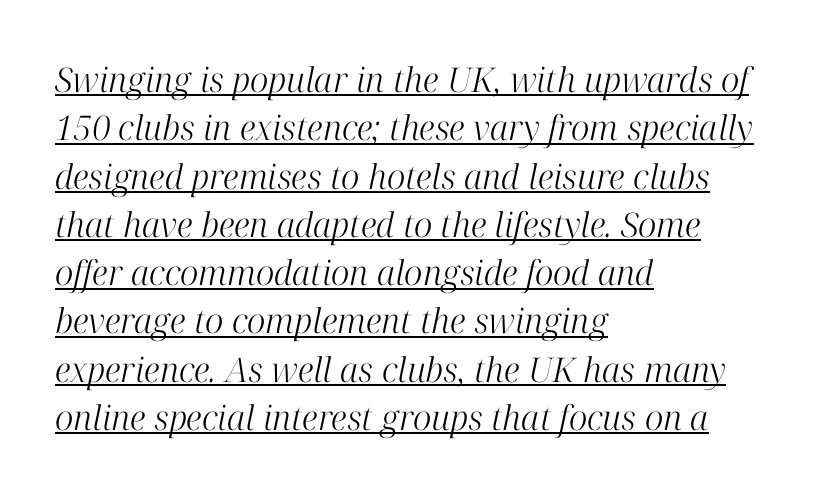
Horizontal alignment here is leftward, the default for most running prose. The letterforms sit shoulder to shoulder at normal distance. Italic: yes, the glyphs are oblique. This sample has the flowing, uneven cadence of proportional lettering. Are there feet on the stems? There are — it's a serif. A typographer would call this underscored text.
